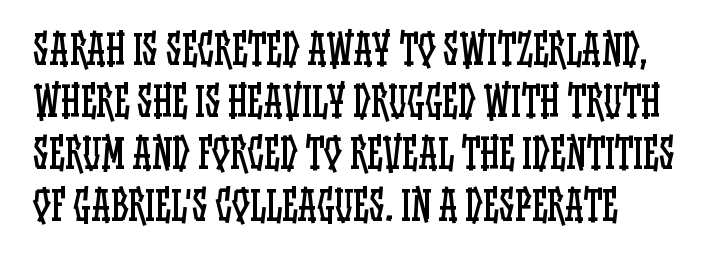
The image shows 40 px regular-weight, condensed type, upright; set left-aligned, normal line spacing (1.3x), normal letter spacing, not underlined; low stroke contrast and a large x-height.
